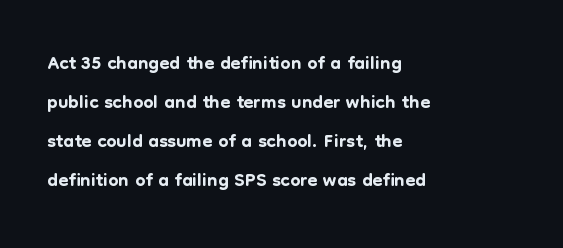
Q: Is the text italic (slanted)? A: No, it is upright.
Q: Is the typeface a serif or a sans-serif typeface? A: Sans-serif.
Q: Is the text underlined? A: No.
Q: How is the paragraph aligned? A: Left-aligned.
Q: Is the spacing between letters normal or unusually wide? A: Normal.
Q: Is the spacing between lines tight, normal or loose? A: Normal.
Q: Width (condensed, normal, or wide)? A: Normal.
Q: Stroke contrast? A: Low.
Q: x-height? A: Medium.
Q: Monospaced? A: No.
